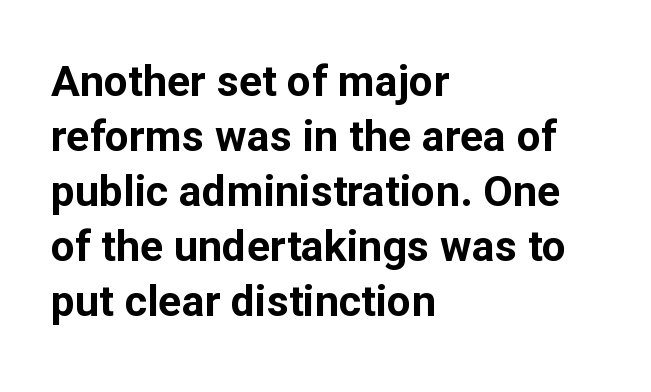
Q: Is the text bold? A: Yes.
Q: Is the text italic (slanted)? A: No, it is upright.
Q: Is the typeface a serif or a sans-serif typeface? A: Sans-serif.
Q: Is the text underlined? A: No.
Q: How is the paragraph aligned? A: Left-aligned.
Q: Is the spacing between letters normal or unusually wide? A: Normal.
Q: Is the spacing between lines tight, normal or loose? A: Normal.
Q: Width (condensed, normal, or wide)? A: Normal.
Q: Stroke contrast? A: Low.
Q: x-height? A: Medium.
Q: Monospaced? A: No.
